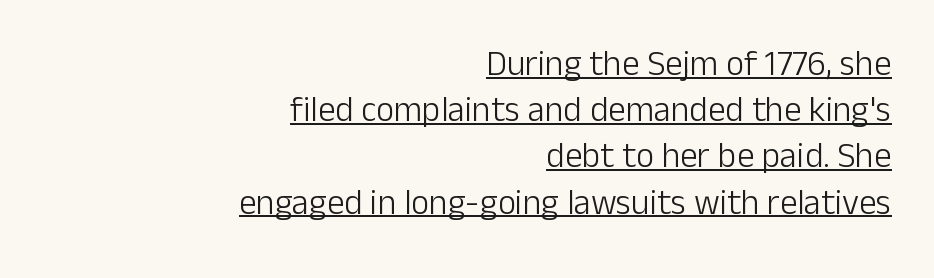
Q: Is the text bold? A: No.
Q: Is the text italic (slanted)? A: No, it is upright.
Q: Is the typeface a serif or a sans-serif typeface? A: Sans-serif.
Q: Is the text underlined? A: Yes.
Q: How is the paragraph aligned? A: Right-aligned.
Q: Is the spacing between letters normal or unusually wide? A: Normal.
Q: Is the spacing between lines tight, normal or loose? A: Normal.
Q: Width (condensed, normal, or wide)? A: Normal.
Q: Stroke contrast? A: Low.
Q: x-height? A: Medium.
Q: Monospaced? A: No.
